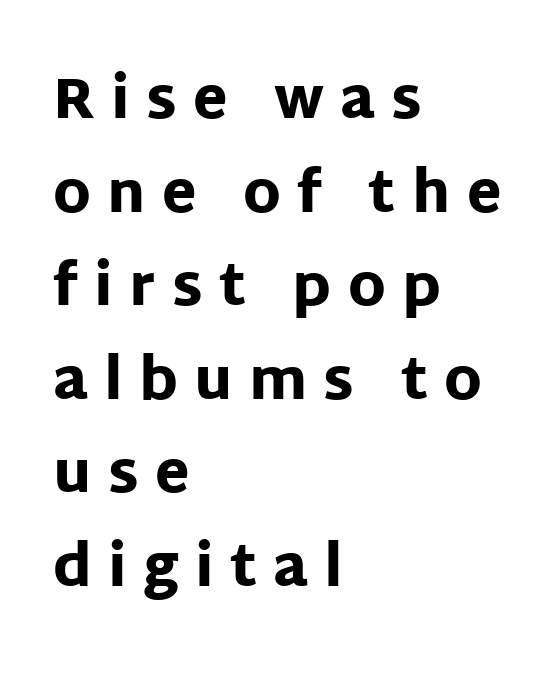
Proportional: the letters do not fall into vertical columns. Horizontal bands of white between lines are of average thickness. Examine the stroke ends and you'll find no serifs. Unlike italic type, these characters show no tilt at all. Which margin do the lines hug? The left one — the right edge is uneven.
